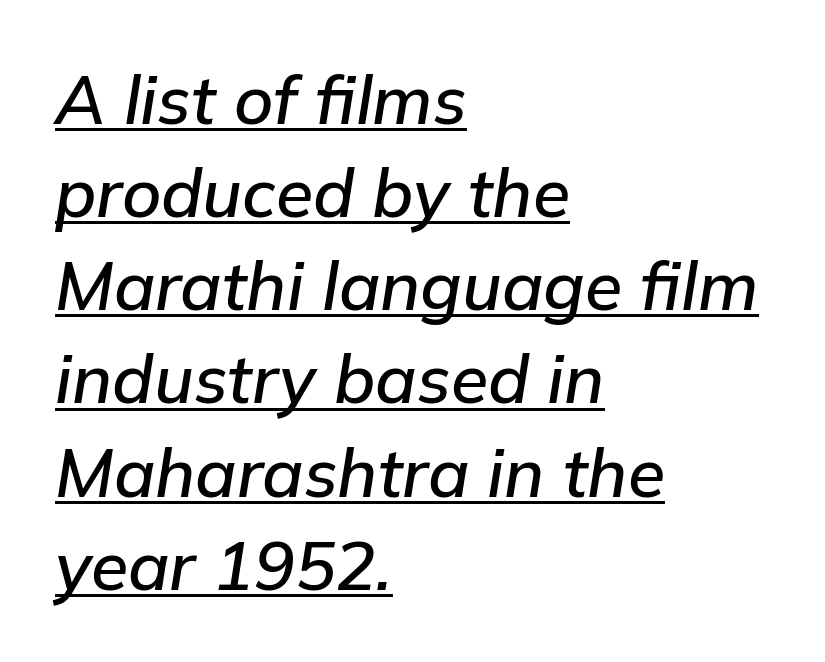
The image shows 68 px text type, italic (leaning right); set left-aligned, normal line spacing (1.37x), normal letter spacing, underlined; low stroke contrast and a medium x-height.
